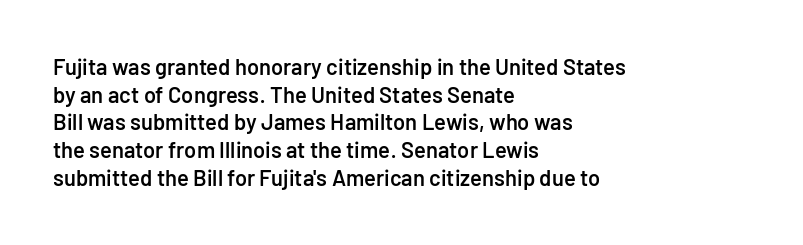
You can tell it's not italic because the verticals are truly vertical. Underlining? Definitely not there. Teacher's note: observe the even left margin — that is flush-left alignment. On the weight axis this lands at semibold, roughly 600.
